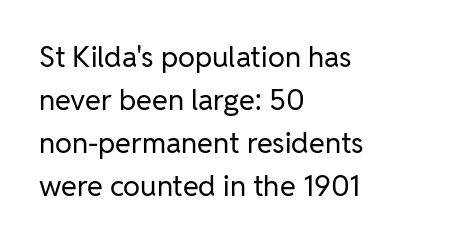
The image shows 29 px regular-weight sans-serif type, upright; set left-aligned, normal line spacing (1.48x), normal letter spacing, not underlined; low stroke contrast and a medium x-height.
